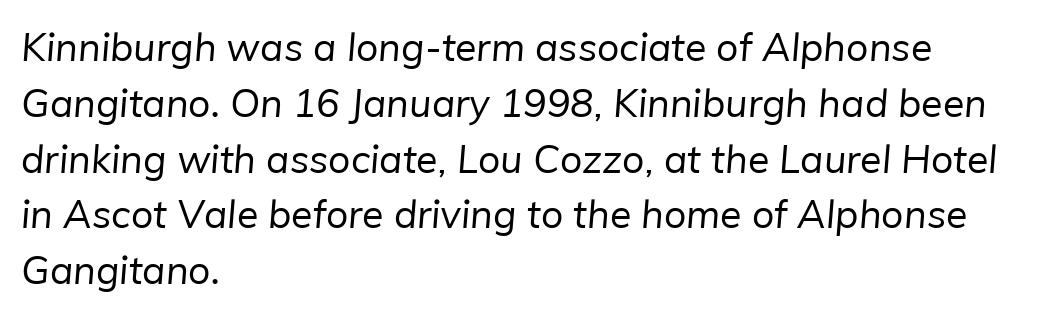
The image shows 39 px regular-weight sans-serif type; set left-aligned, normal line spacing (1.43x), normal letter spacing, not underlined; low stroke contrast and a medium x-height.
